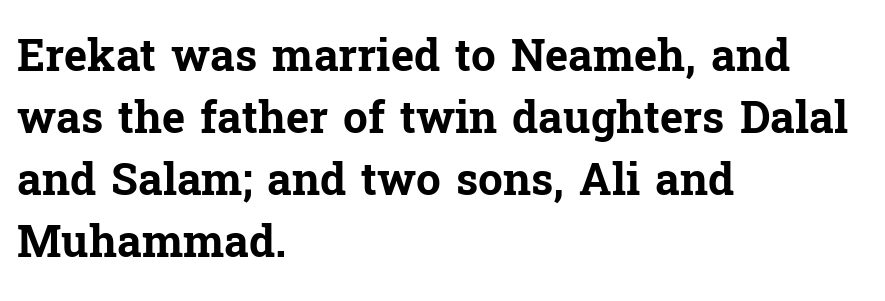
{"serif": "yes", "italic": "no", "bold": "yes", "weight": "bold", "width": "normal", "stroke_contrast": "low", "x_height": "medium", "monospaced": "no", "underline": "no", "align": "left", "line_spacing": "normal", "line_spacing_ratio": 1.41, "letter_spacing": "normal", "letter_spacing_em": 0.0, "glyph_px": 44}
